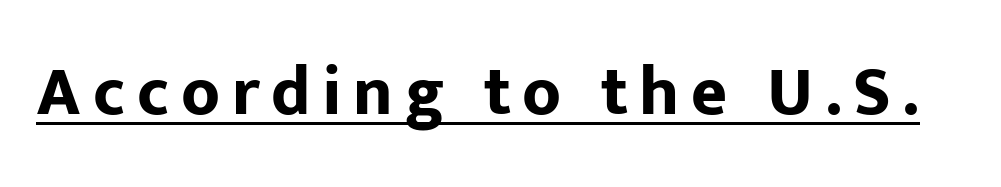
The image shows 69 px bold sans-serif type, upright; set underlined; low stroke contrast and a medium x-height.
